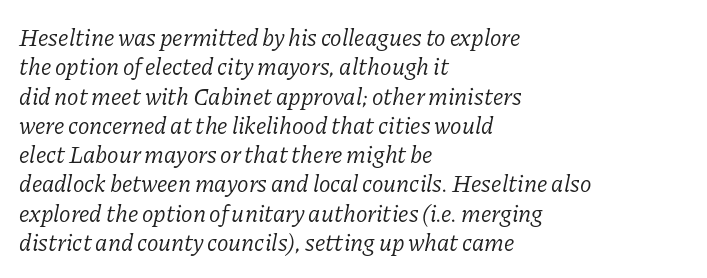
Q: Is the text bold? A: No.
Q: Is the text italic (slanted)? A: Yes, it leans right by about 11 degrees.
Q: Is the text underlined? A: No.
Q: How is the paragraph aligned? A: Left-aligned.
Q: Is the spacing between letters normal or unusually wide? A: Normal.
